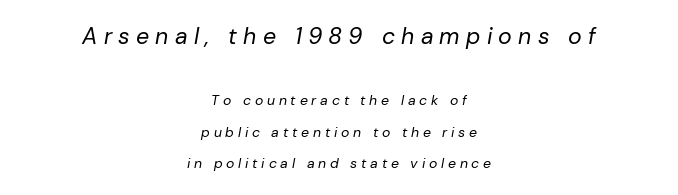
Q: Is the text bold? A: No.
Q: Is the text italic (slanted)? A: Yes, it leans right by about 10 degrees.
Q: Is the text underlined? A: No.
Q: How is the paragraph aligned? A: Centered.
Q: Is the spacing between letters normal or unusually wide? A: Unusually wide.
Q: Is the spacing between lines tight, normal or loose? A: Loose.
Q: Which block of text is set in a larger size, the first (top) or the second (bottom)? A: The first (top) one.
